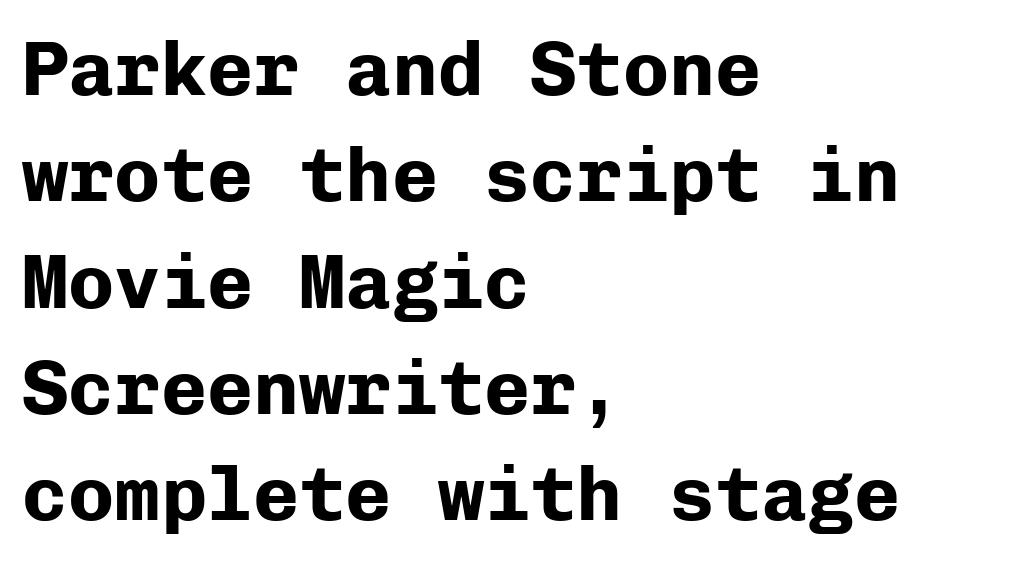
Q: Is the text bold? A: Yes.
Q: Is the text italic (slanted)? A: No, it is upright.
Q: Is the typeface a serif or a sans-serif typeface? A: Sans-serif.
Q: Is the text underlined? A: No.
Q: How is the paragraph aligned? A: Left-aligned.
Q: Is the spacing between letters normal or unusually wide? A: Normal.
Q: Is the spacing between lines tight, normal or loose? A: Normal.
Q: Width (condensed, normal, or wide)? A: Normal.
Q: Stroke contrast? A: Low.
Q: x-height? A: Medium.
Q: Monospaced? A: Yes.
